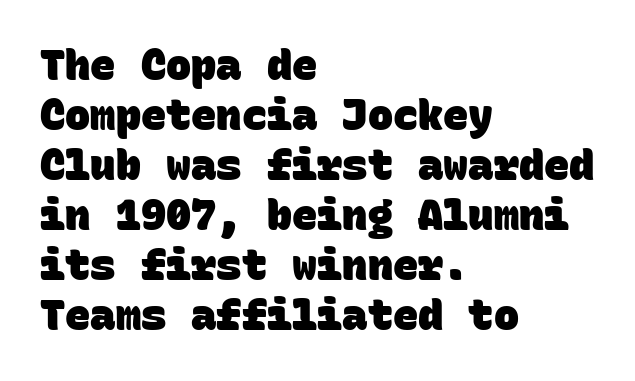
Glyph-to-glyph distance matches everyday printed text. Monospaced: the letters line up in strict vertical columns. Check the space under the baseline: it is left empty. Where is the straight margin? On the left. Serif or sans? Sans — the stroke terminals are bare. Pretty heavy lettering here — definitely bold.
